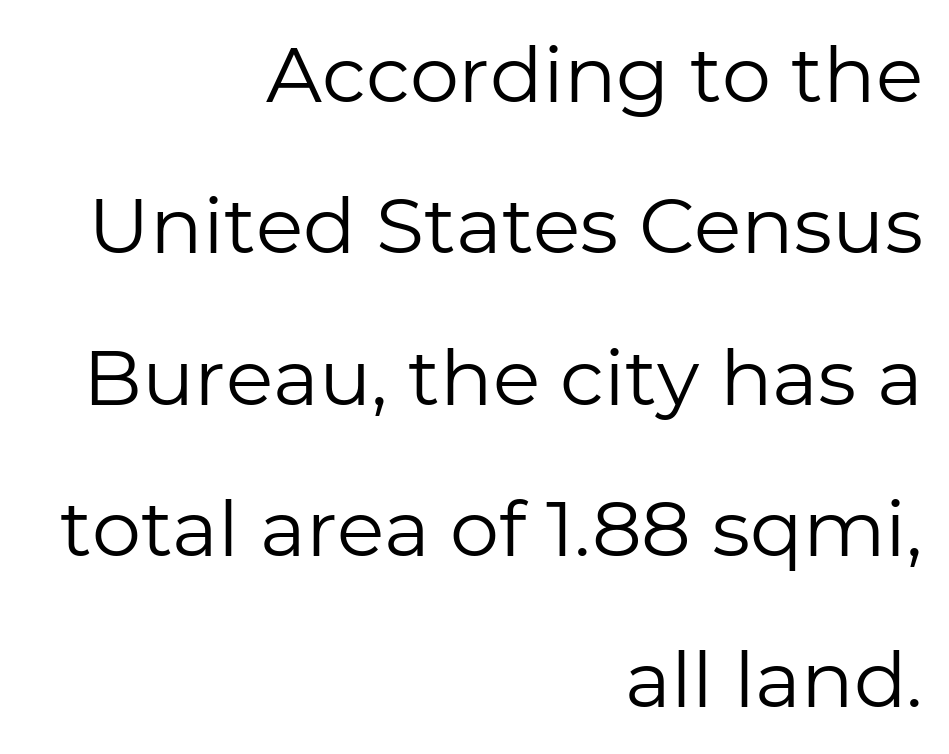
The image shows 78 px regular-weight sans-serif type, upright; set right-aligned, loose line spacing (1.94x), normal letter spacing, not underlined; low stroke contrast and a medium x-height.
